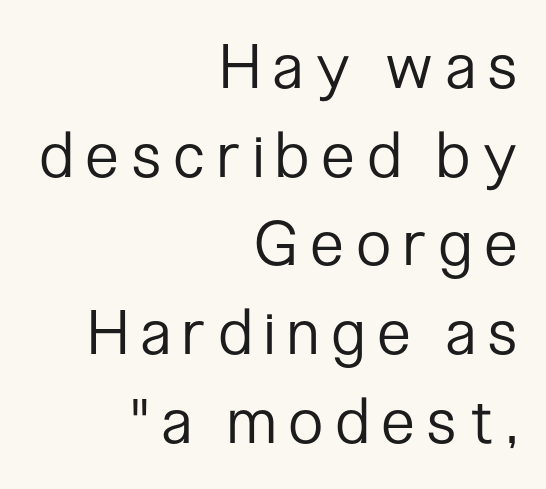
The image shows 62 px regular-weight, condensed sans-serif type, upright; set right-aligned, normal line spacing (1.43x), unusually wide letter spacing (+0.22 em), not underlined; low stroke contrast and a medium x-height.
